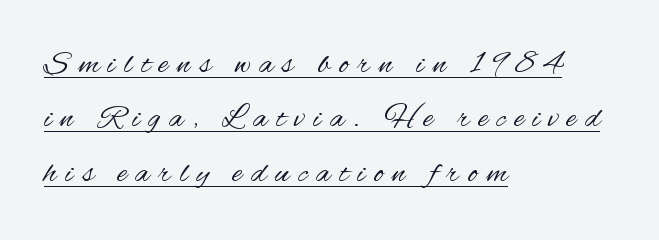
No extra ink here — the face is not bold. Look at the tracking — it's clearly loosened, letters drifting apart. Vertical spacing — default.
